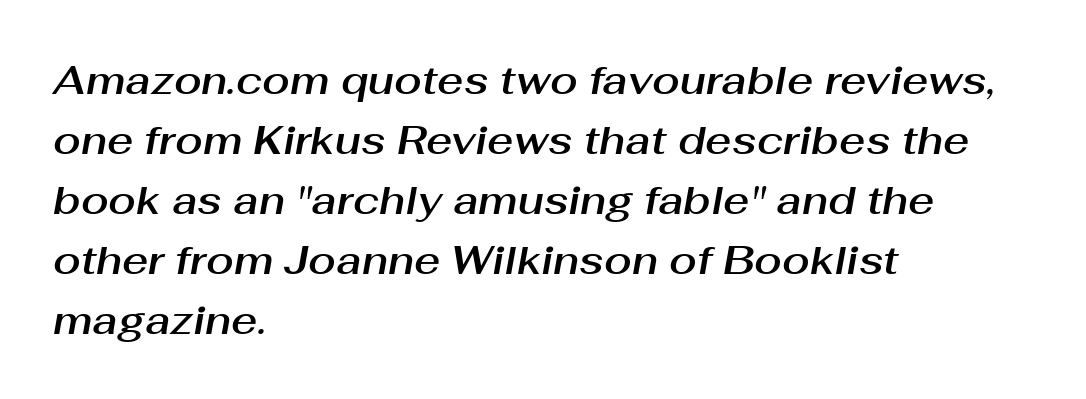
Looks like regular typesetting: each glyph gets only the width it needs. Leading: standard. Inter-character spacing is left at the font's built-in metrics. Type without underlining.
